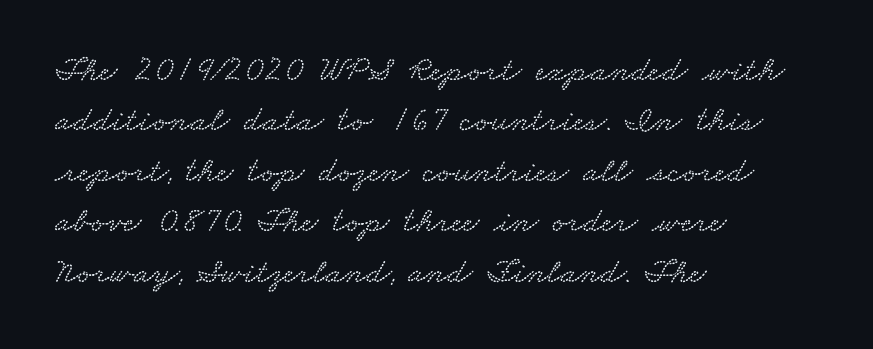
The baseline area is clear. The rendering keeps characters at their native spacing. Students, observe: this is what conventionally led text looks like. This sample is left-justified, so line endings fall wherever the words run out. Here the designer chose a conventional face with non-uniform glyph widths.
